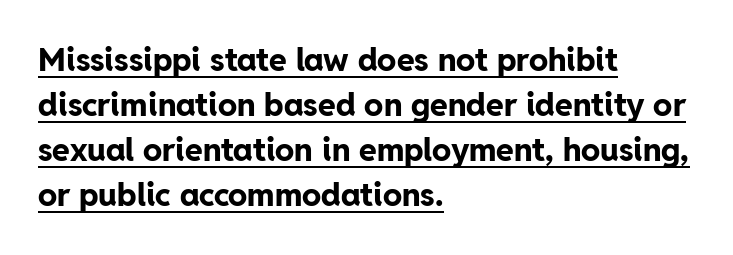
Q: Is the text bold? A: Yes.
Q: Is the text italic (slanted)? A: No, it is upright.
Q: Is the typeface a serif or a sans-serif typeface? A: Sans-serif.
Q: Is the text underlined? A: Yes.
Q: How is the paragraph aligned? A: Left-aligned.
Q: Is the spacing between letters normal or unusually wide? A: Normal.
Q: Is the spacing between lines tight, normal or loose? A: Normal.
Q: Width (condensed, normal, or wide)? A: Normal.
Q: Stroke contrast? A: Low.
Q: x-height? A: Medium.
Q: Monospaced? A: No.
